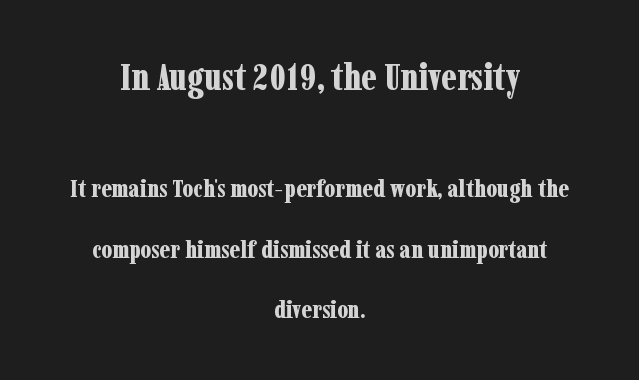
The image shows 37 px bold, condensed serif type, upright; set centered, loose line spacing (2.42x), normal letter spacing, not underlined; the first (top) block is 1.48x larger; low stroke contrast and a medium x-height.
